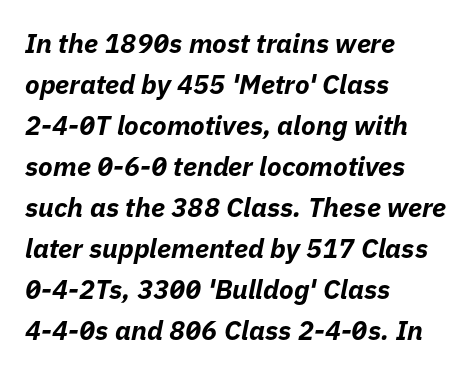
This rendering uses left alignment, leaving the right contour irregular. A typesetter would call this leading conventional body-copy spacing. A bare baseline throughout the passage. The letters sit at their default tracking, neither squeezed nor spread. Designer's note — italics engaged.
